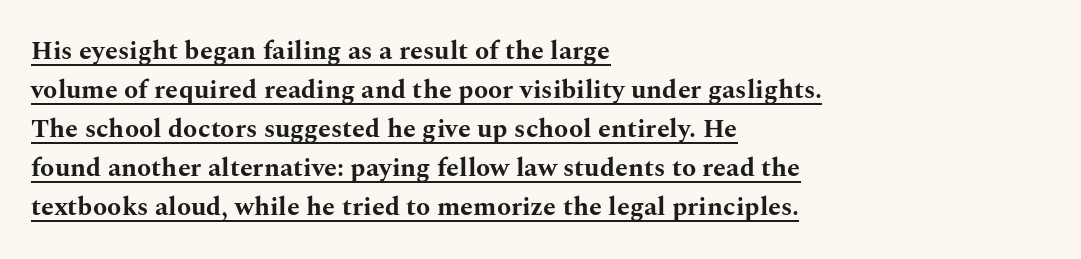
Q: Is the text bold? A: Yes.
Q: Is the text italic (slanted)? A: No, it is upright.
Q: Is the text underlined? A: Yes.
Q: How is the paragraph aligned? A: Left-aligned.
Q: Is the spacing between letters normal or unusually wide? A: Normal.
Q: Is the spacing between lines tight, normal or loose? A: Normal.
